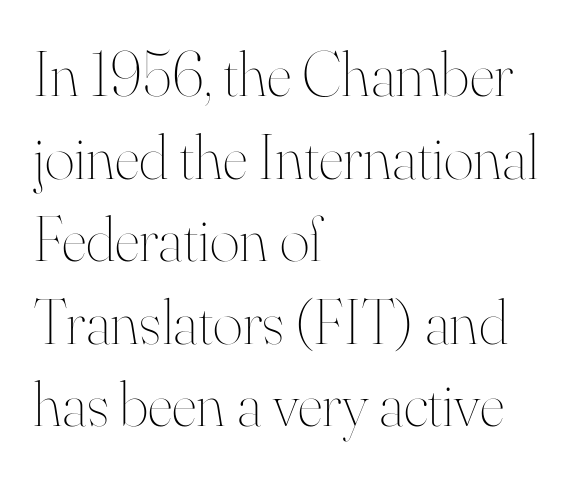
Plain, unruled lines of type. Character widths vary here, with narrow letters taking less room than wide ones. The lettering stays uniformly vertical, giving the passage a roman look. Successive baselines arrive at the customary interval.
